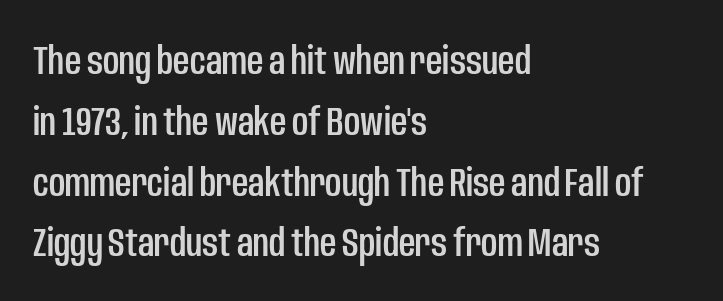
Q: Is the text italic (slanted)? A: No, it is upright.
Q: Is the typeface a serif or a sans-serif typeface? A: Sans-serif.
Q: Is the text underlined? A: No.
Q: How is the paragraph aligned? A: Left-aligned.
Q: Is the spacing between letters normal or unusually wide? A: Normal.
Q: Is the spacing between lines tight, normal or loose? A: Normal.
Q: Width (condensed, normal, or wide)? A: Condensed.
Q: Stroke contrast? A: Low.
Q: x-height? A: Large.
Q: Monospaced? A: No.
